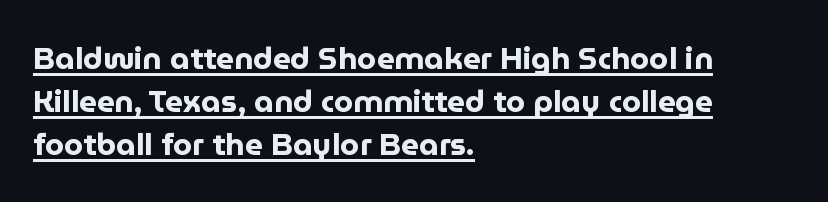
Emphasis is given by a line drawn under the lettering. Is this a fixed-width face? No — the glyphs have proportional, varying widths. Does the lettering tilt? It doesn't — this is upright. Left-aligned paragraph, ragged on the right. The font is running at its bold setting.
